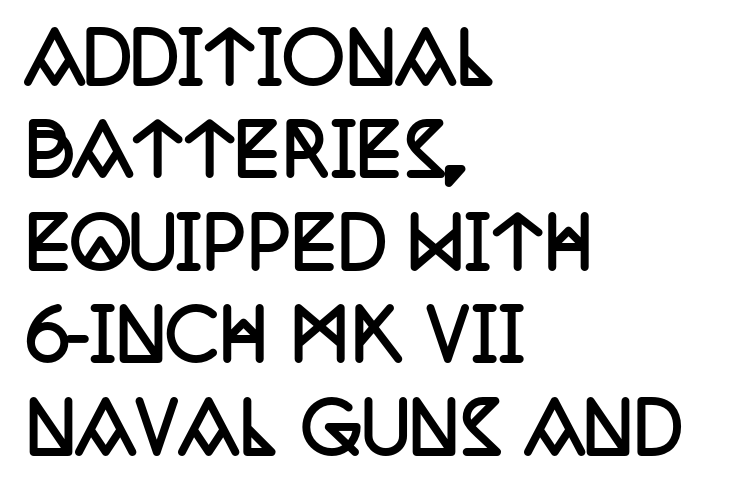
{"serif": "yes", "italic": "no", "bold": "yes", "weight": "semibold", "width": "condensed", "stroke_contrast": "low", "x_height": "large", "monospaced": "no", "underline": "no", "align": "left", "line_spacing": "normal", "line_spacing_ratio": 1.34, "letter_spacing": "normal", "letter_spacing_em": 0.0, "glyph_px": 69}
